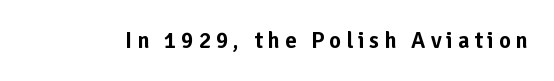
Bare-footed words on every line. These lines were composed using upright roman letters. The rendering inserts visible extra space after every character.
